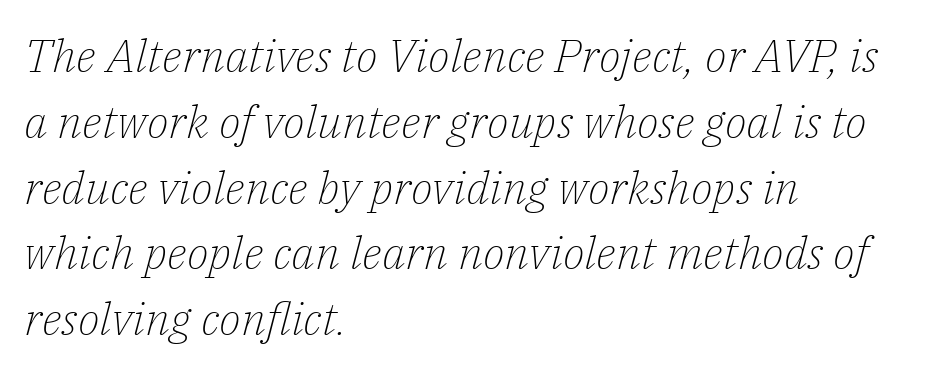
Stems and bowls with no extra thickness — not bold. Yep, those are serifs on the letters. Compared with a centered layout, this one pins lines to the left instead. The letters advance in unequal steps, a hallmark of proportional type. This is oblique type, the kind used for emphasis or titles.
